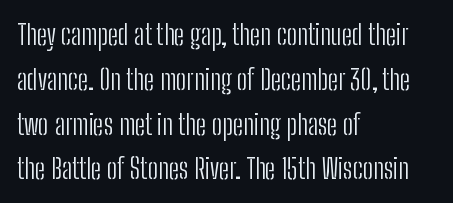
Q: Is the text bold? A: No.
Q: Is the text italic (slanted)? A: No, it is upright.
Q: Is the typeface a serif or a sans-serif typeface? A: Sans-serif.
Q: Is the text underlined? A: No.
Q: How is the paragraph aligned? A: Left-aligned.
Q: Is the spacing between letters normal or unusually wide? A: Normal.
Q: Is the spacing between lines tight, normal or loose? A: Normal.
Q: Width (condensed, normal, or wide)? A: Condensed.
Q: Stroke contrast? A: Low.
Q: x-height? A: Medium.
Q: Monospaced? A: No.
